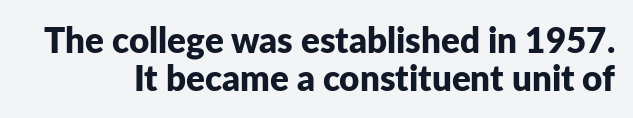
{"serif": "no", "italic": "no", "bold": "yes", "weight": "bold", "width": "normal", "stroke_contrast": "low", "x_height": "medium", "monospaced": "no", "underline": "no", "line_spacing": "tight", "line_spacing_ratio": 1.1, "letter_spacing": "normal", "letter_spacing_em": 0.0, "glyph_px": 35}
